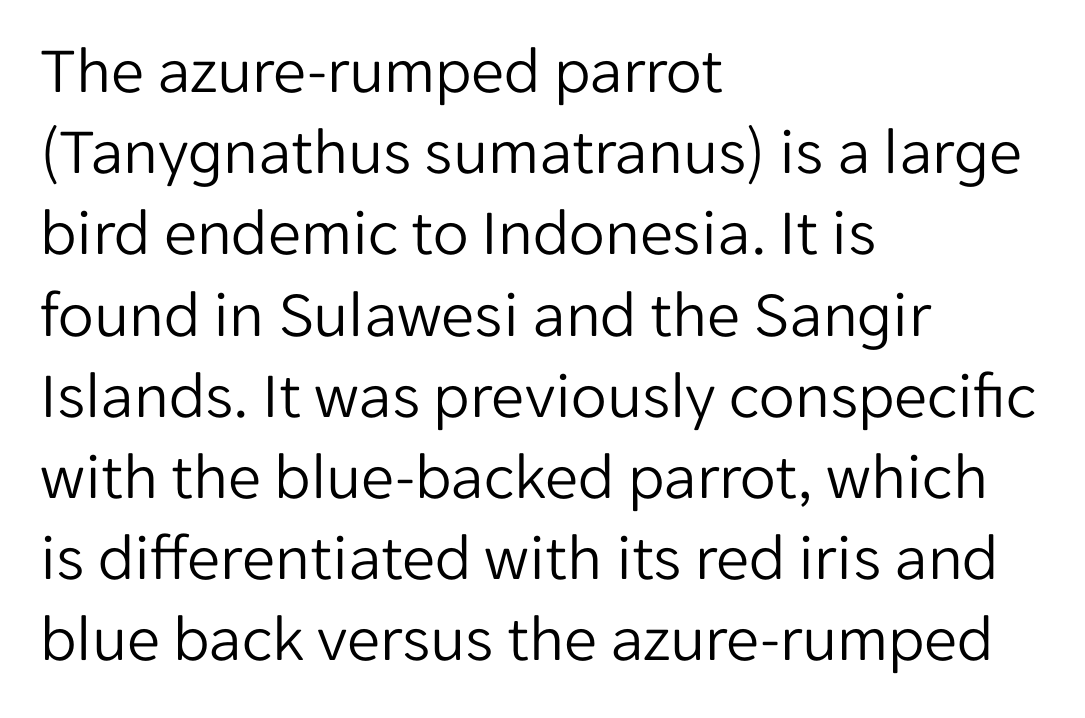
The passage shown is not bold in any degree. The letters advance in unequal steps, a hallmark of proportional type. Every row of glyphs begins at an identical x-position on the left. Observe the ordinary spacing: letters are neighbours, not strangers. The zone under the glyphs is completely vacant. The typeface chosen for these lines omits serifs.
